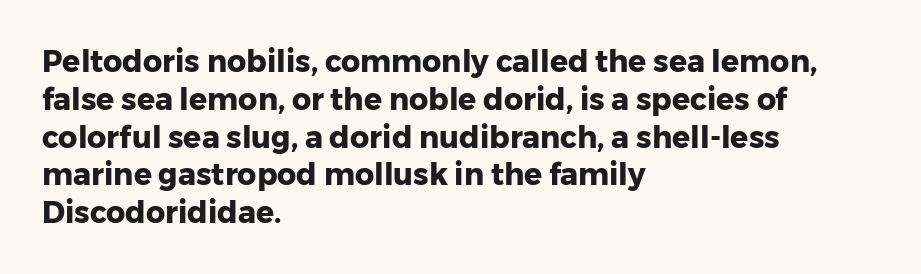
Each letter keeps its own natural width here, so spacing adapts to shape. Line spacing here is normal. Spacing between characters is what you'd get straight out of the box. Italic? Not at all — the glyphs are vertical.
